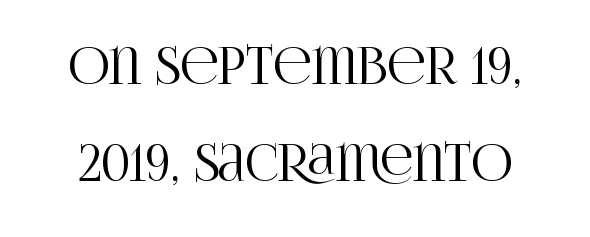
The image shows 51 px condensed serif type, upright; set loose line spacing (1.9x), normal letter spacing, not underlined; high stroke contrast and a large x-height.
